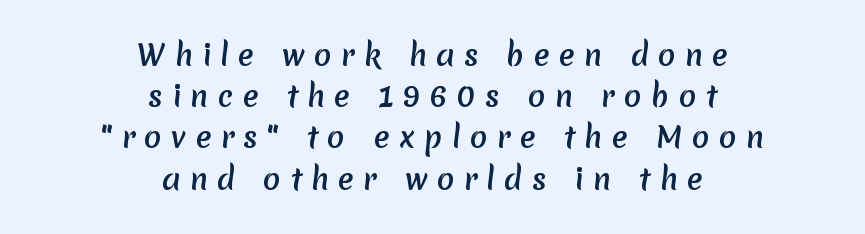
The image shows 29 px semibold sans-serif type; set centered, normal line spacing (1.42x), unusually wide letter spacing (+0.32 em), not underlined; low stroke contrast and a medium x-height.
